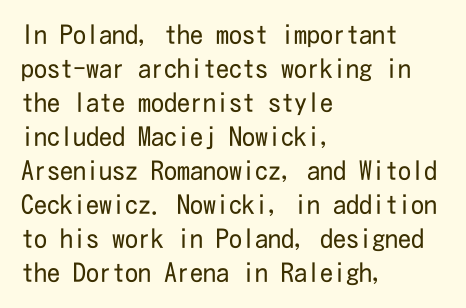
Descenders are the only things crossing below the line. All the whitespace from short lines collects on the right. Characters remain perfectly vertical along every line. The letters sit at their default tracking, neither squeezed nor spread.
